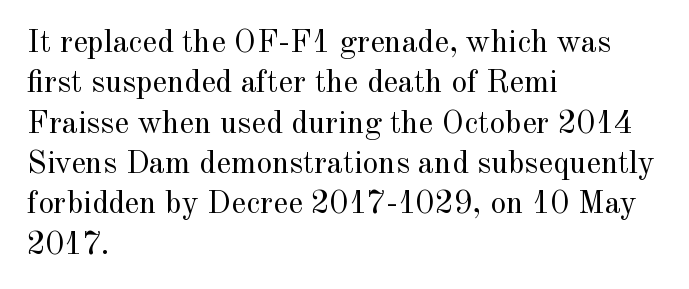
Q: Is the text bold? A: No.
Q: Is the text italic (slanted)? A: No, it is upright.
Q: Is the typeface a serif or a sans-serif typeface? A: Serif.
Q: Is the text underlined? A: No.
Q: How is the paragraph aligned? A: Left-aligned.
Q: Is the spacing between letters normal or unusually wide? A: Normal.
Q: Is the spacing between lines tight, normal or loose? A: Normal.
Q: Width (condensed, normal, or wide)? A: Normal.
Q: x-height? A: Small.
Q: Monospaced? A: No.
